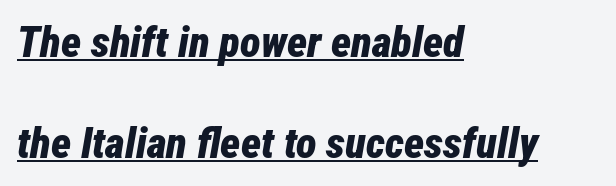
The image shows 43 px bold, condensed type, italic (leaning right); set left-aligned, loose line spacing (2.34x), normal letter spacing, underlined; low stroke contrast and a medium x-height.
